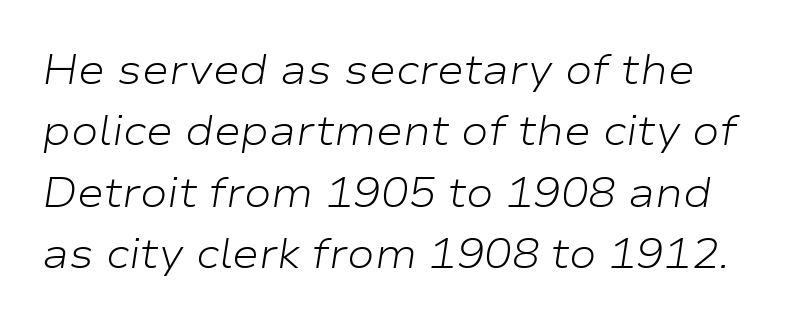
{"italic": "yes", "lean": "right", "slant_degrees": 9, "bold": "no", "weight": "light", "width": "wide", "stroke_contrast": "low", "x_height": "medium", "monospaced": "no", "underline": "no", "line_spacing": "normal", "line_spacing_ratio": 1.5, "letter_spacing": "normal", "letter_spacing_em": 0.0, "glyph_px": 41}
